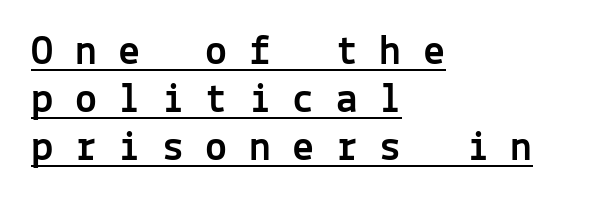
{"serif": "no", "italic": "no", "width": "normal", "x_height": "medium", "monospaced": "yes", "underline": "yes", "align": "left", "line_spacing": "tight", "line_spacing_ratio": 1.09, "letter_spacing": "wide", "letter_spacing_em": 0.49, "glyph_px": 44}
